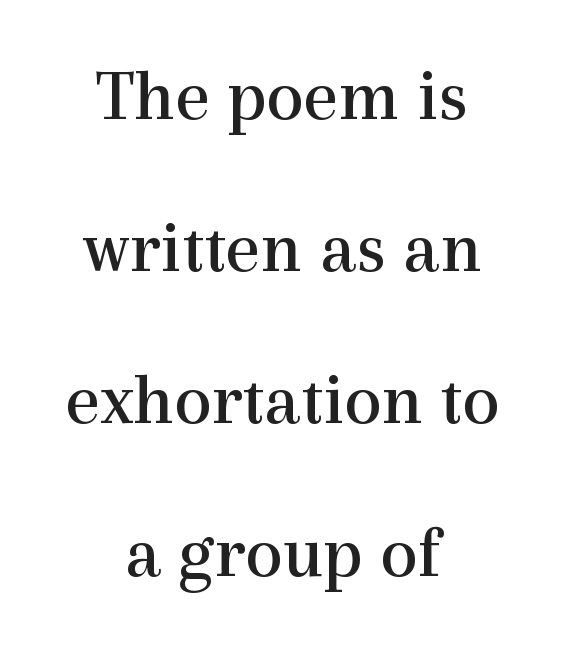
The image shows 75 px regular-weight serif type, upright; set centered, loose line spacing (2.03x), normal letter spacing, not underlined; a medium x-height.
